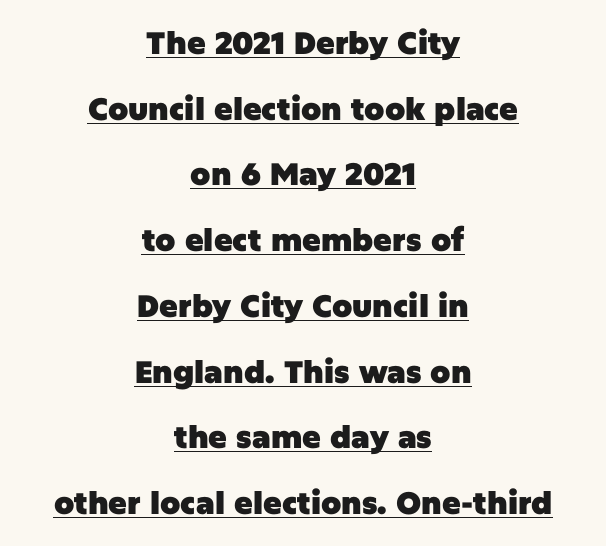
A roman cut, with each character standing at attention. A typesetter would call this proportional, since set widths differ per character. The typesetter has applied underlining to the passage shown. Interline gaps are noticeably wide in this sample. No feet cap the strokes, marking this as sans-serif type.
